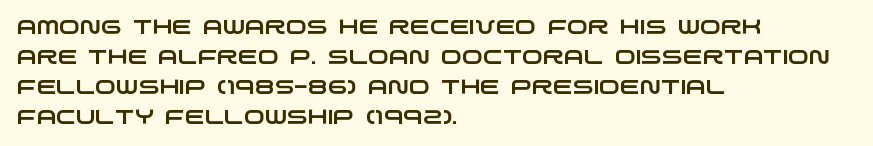
Q: Is the text underlined? A: No.
Q: How is the paragraph aligned? A: Left-aligned.
Q: Is the spacing between letters normal or unusually wide? A: Normal.
Q: Is the spacing between lines tight, normal or loose? A: Normal.
